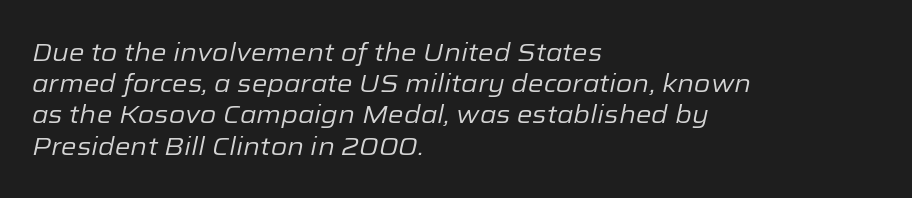
Line beginnings align vertically; line endings do not. This block has exactly the height ordinary leading produces. The lettering tilts uniformly, giving the passage an italic look. Lines of text with bare space underneath.
